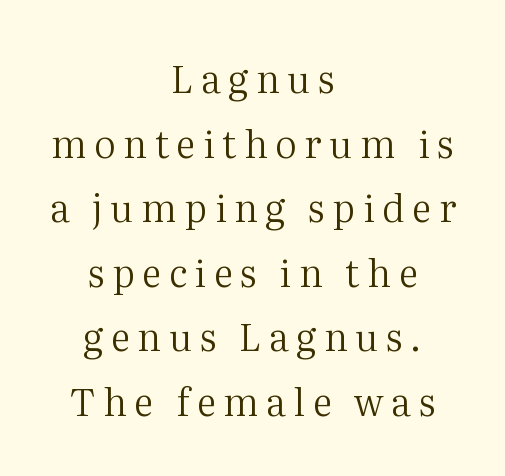
The image shows 38 px regular-weight serif type, upright; set centered, normal line spacing (1.7x), unusually wide letter spacing (+0.2 em), not underlined; medium stroke contrast and a medium x-height.
